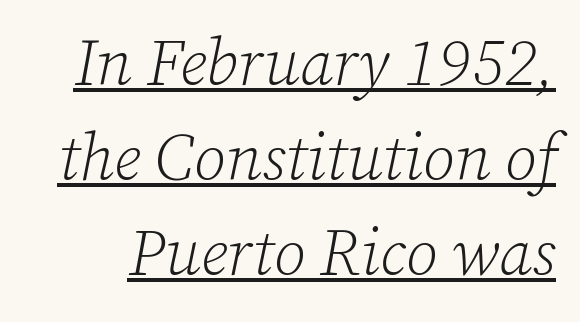
{"serif": "yes", "italic": "yes", "lean": "right", "slant_degrees": 12, "bold": "no", "weight": "light", "width": "normal", "stroke_contrast": "low", "x_height": "medium", "monospaced": "no", "underline": "yes", "line_spacing": "normal", "line_spacing_ratio": 1.46, "letter_spacing": "normal", "letter_spacing_em": 0.0, "glyph_px": 65}
